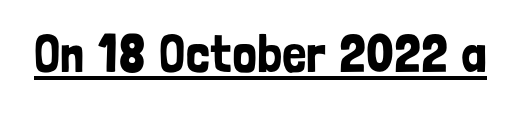
Q: Is the text italic (slanted)? A: No, it is upright.
Q: Is the typeface a serif or a sans-serif typeface? A: Sans-serif.
Q: Is the text underlined? A: Yes.
Q: Is the spacing between letters normal or unusually wide? A: Normal.
Q: Width (condensed, normal, or wide)? A: Condensed.
Q: Stroke contrast? A: Low.
Q: x-height? A: Medium.
Q: Monospaced? A: No.
